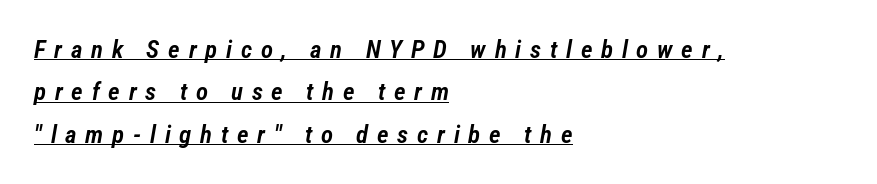
It's the slanting kind of type. Compared with typical body copy, the letter spacing here is much looser. On the weight axis this lands at semibold, roughly 600. The paragraph shown leans on its left margin. If you measured baseline to baseline, you'd find a middling distance. What decoration does the sample have? An underline.
